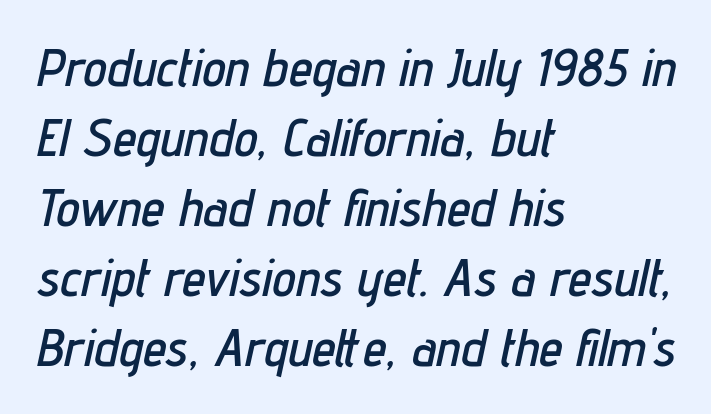
{"italic": "yes", "lean": "right", "slant_degrees": 12, "width": "condensed", "stroke_contrast": "low", "x_height": "medium", "monospaced": "no", "underline": "no", "align": "left", "line_spacing": "normal", "line_spacing_ratio": 1.32, "letter_spacing": "normal", "letter_spacing_em": 0.0, "glyph_px": 53}
